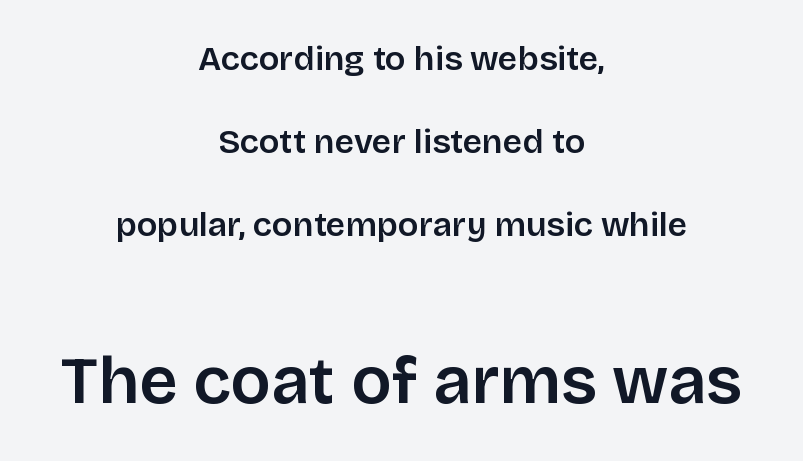
The image shows 67 px sans-serif type, upright; set centered, loose line spacing (2.44x), normal letter spacing, not underlined; the second (bottom) block is 1.97x larger; low stroke contrast and a large x-height.
